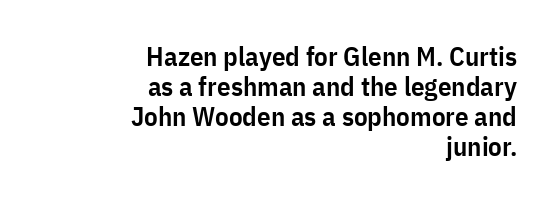
The image shows 27 px text type, upright; set right-aligned, tight line spacing (1.11x), normal letter spacing, not underlined.
